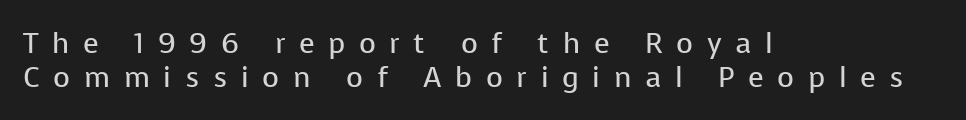
Does the copy run flush right? No — it runs flush left. Characters remain perfectly vertical along every line. Check where the strokes stop: nothing finishes them off — pure sans. A typesetter would call this heavily tracked-out type. You could not count columns in this text — the font is proportionally spaced.
